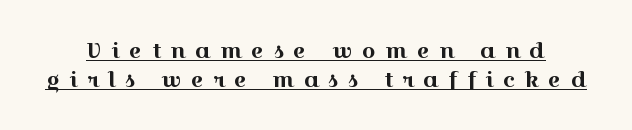
{"italic": "no", "underline": "yes", "line_spacing": "normal", "line_spacing_ratio": 1.32, "letter_spacing": "wide", "letter_spacing_em": 0.42, "glyph_px": 22}
